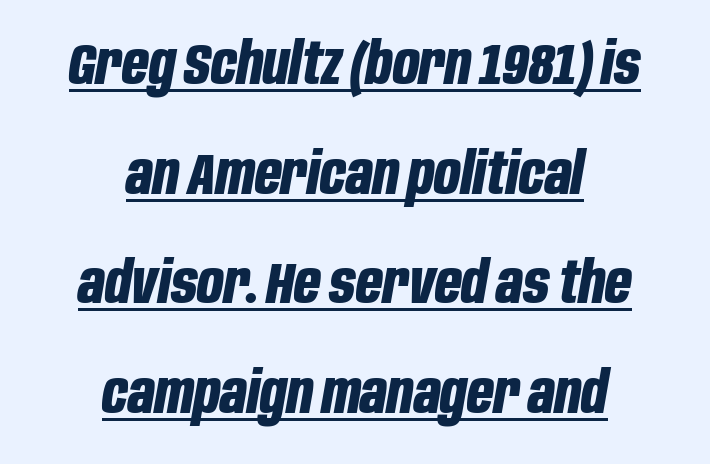
Compared with typical body copy, the letter spacing here is the same. Does the lettering tilt? It does — this is italic. The font is running at its bold setting. The rendering uses natural spacing where letterforms have individual widths. Caption: lettering with a line underneath.
